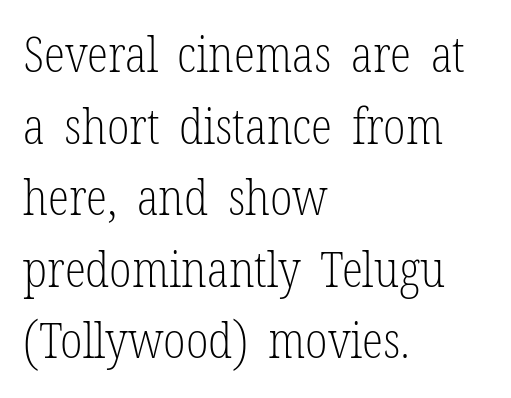
{"serif": "yes", "italic": "no", "bold": "no", "weight": "light", "width": "condensed", "stroke_contrast": "low", "x_height": "medium", "monospaced": "no", "underline": "no", "align": "left", "line_spacing": "normal", "line_spacing_ratio": 1.46, "letter_spacing": "normal", "letter_spacing_em": 0.0, "glyph_px": 49}
